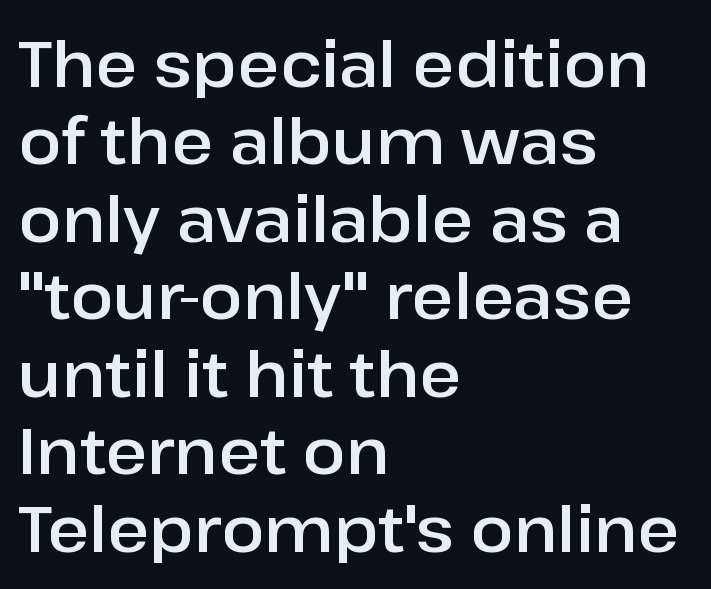
Grotesque or geometric, the face here clearly has no serifs. Line beginnings align vertically; line endings do not. The specimen reads as upright at a glance. The horizontal fit of the characters is conventional and even. Varying glyph widths throughout — classic text-font behaviour.
